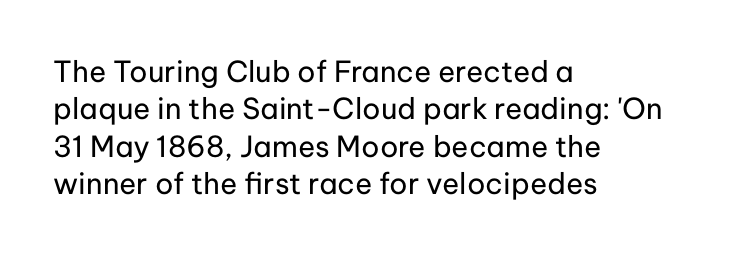
Are there feet on the stems? There aren't — it's a sans. The gap between lines stays unmarked. Does the lettering tilt? It doesn't — this is upright. Each letter keeps its own natural width here, so spacing adapts to shape. How are the letters spaced? Ordinarily, with no added tracking. The compositor pushed each line to the left boundary.
